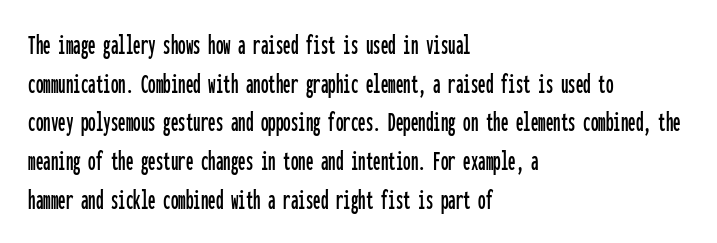
The image shows 30 px condensed sans-serif type, upright, monospaced; set left-aligned, normal line spacing (1.29x), normal letter spacing, not underlined; low stroke contrast and a medium x-height.
